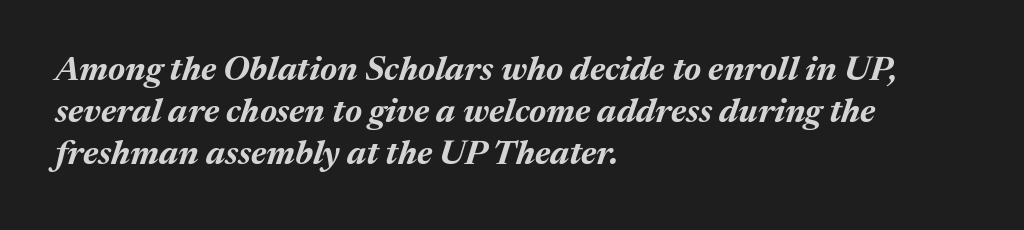
The image shows 34 px bold type, italic (leaning right); set left-aligned, line spacing 1.24x, normal letter spacing, not underlined; medium stroke contrast and a medium x-height.
